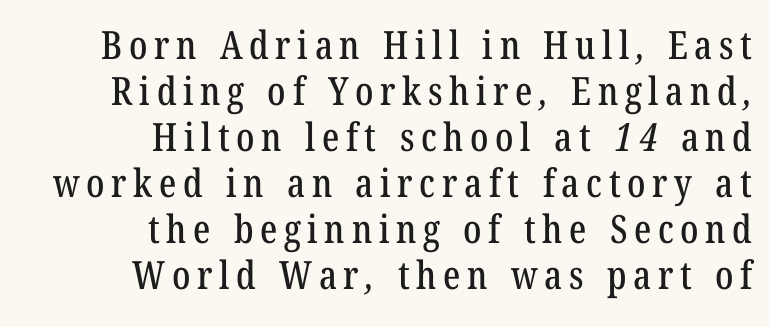
{"serif": "yes", "width": "condensed", "stroke_contrast": "low", "x_height": "medium", "monospaced": "no", "underline": "no", "align": "right", "line_spacing_ratio": 1.18, "glyph_px": 39}
